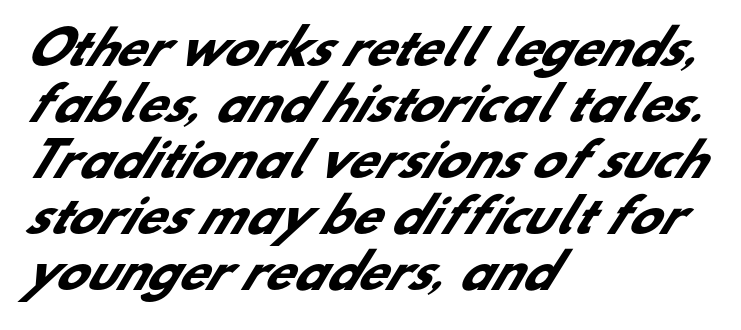
The glyphs are unaccompanied by any horizontal stroke below them. No feet cap the strokes, marking this as sans-serif type. Chunky letters — that's bold for sure. A typesetter would call this proportional, since set widths differ per character.
